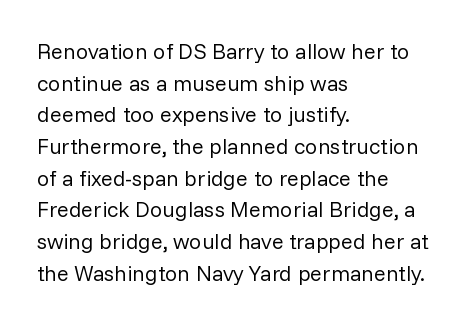
{"italic": "no", "bold": "no", "underline": "no", "align": "left", "line_spacing": "normal", "line_spacing_ratio": 1.44, "letter_spacing": "normal", "letter_spacing_em": 0.0, "glyph_px": 22}
